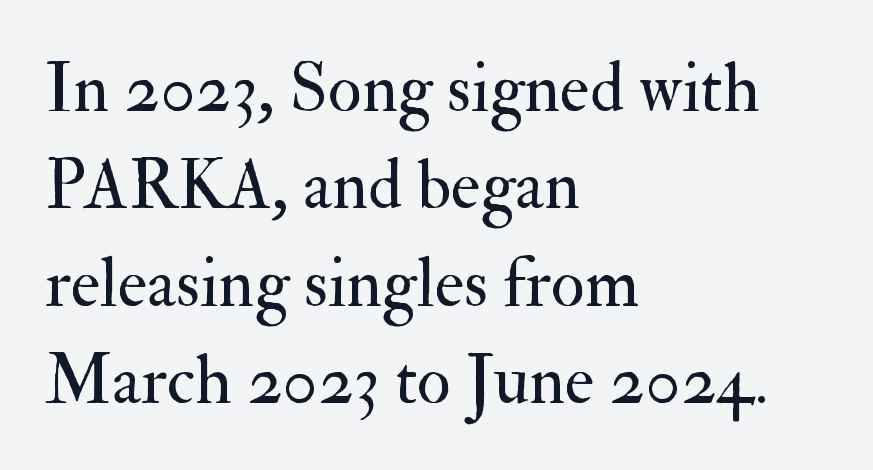
Q: Is the text bold? A: No.
Q: Is the text italic (slanted)? A: No, it is upright.
Q: Is the typeface a serif or a sans-serif typeface? A: Serif.
Q: Is the text underlined? A: No.
Q: How is the paragraph aligned? A: Left-aligned.
Q: Is the spacing between letters normal or unusually wide? A: Normal.
Q: Is the spacing between lines tight, normal or loose? A: Normal.
Q: Width (condensed, normal, or wide)? A: Normal.
Q: Stroke contrast? A: Medium.
Q: x-height? A: Small.
Q: Monospaced? A: No.
